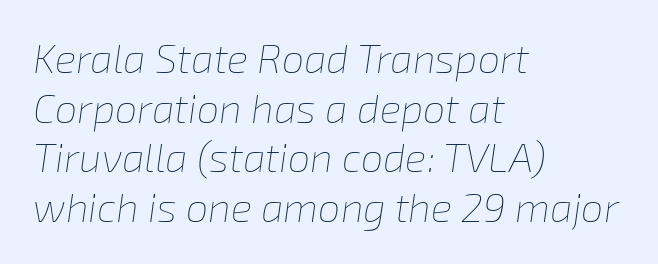
{"italic": "yes", "lean": "right", "slant_degrees": 8, "bold": "no", "weight": "thin", "width": "normal", "stroke_contrast": "low", "x_height": "medium", "monospaced": "no", "underline": "no", "align": "left", "line_spacing_ratio": 1.24, "letter_spacing": "normal", "letter_spacing_em": 0.0, "glyph_px": 40}
